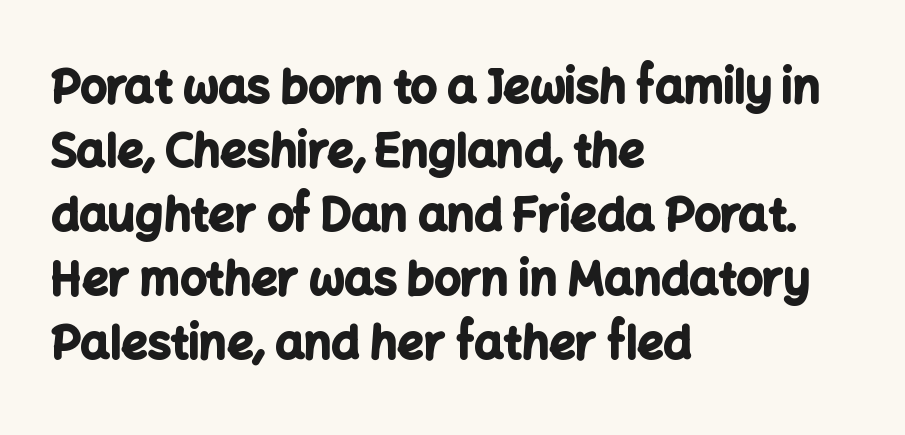
Q: Is the text bold? A: Yes.
Q: Is the text italic (slanted)? A: No, it is upright.
Q: Is the typeface a serif or a sans-serif typeface? A: Sans-serif.
Q: Is the text underlined? A: No.
Q: How is the paragraph aligned? A: Left-aligned.
Q: Is the spacing between letters normal or unusually wide? A: Normal.
Q: Is the spacing between lines tight, normal or loose? A: Normal.
Q: Width (condensed, normal, or wide)? A: Normal.
Q: Stroke contrast? A: Low.
Q: x-height? A: Medium.
Q: Monospaced? A: No.
